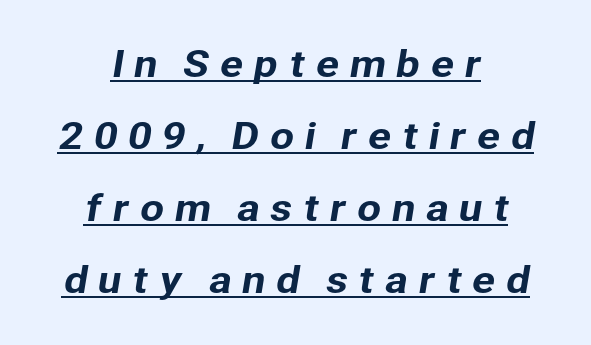
{"serif": "no", "width": "normal", "stroke_contrast": "low", "x_height": "medium", "monospaced": "no", "underline": "yes", "align": "center", "line_spacing": "loose", "line_spacing_ratio": 2.06, "letter_spacing": "wide", "letter_spacing_em": 0.28, "glyph_px": 35}
